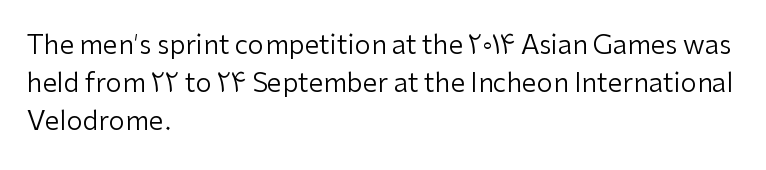
{"italic": "no", "bold": "no", "underline": "no", "align": "left", "line_spacing": "normal", "line_spacing_ratio": 1.46, "letter_spacing": "normal", "letter_spacing_em": 0.0, "glyph_px": 26}
